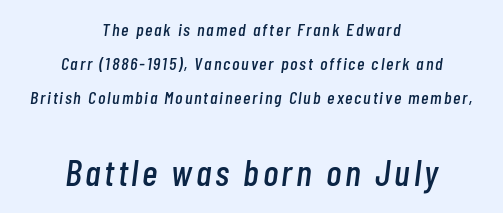
{"italic": "yes", "lean": "right", "slant_degrees": 7, "width": "condensed", "stroke_contrast": "low", "x_height": "medium", "monospaced": "no", "underline": "no", "align": "center", "line_spacing_ratio": 1.88, "larger_block": "second", "size_ratio": 2.06, "glyph_px": 37}
